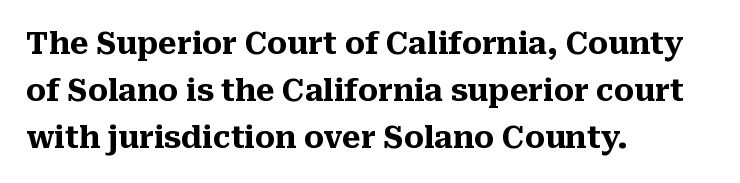
Posture: straight, roman, zero tilt. Leftover space on each line is placed entirely after the last word. Each glyph is drawn with heavy, bold strokes. The passage shown has conventional tracking throughout.
